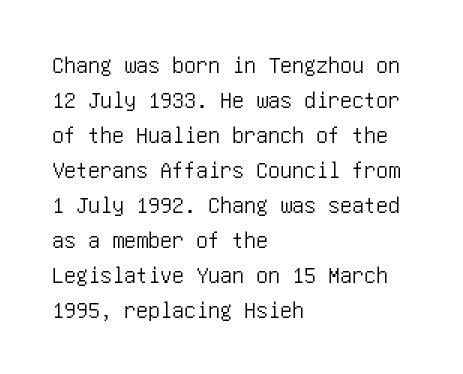
{"italic": "no", "underline": "no", "align": "left", "line_spacing": "normal", "line_spacing_ratio": 1.46, "letter_spacing": "normal", "letter_spacing_em": 0.0, "glyph_px": 24}
